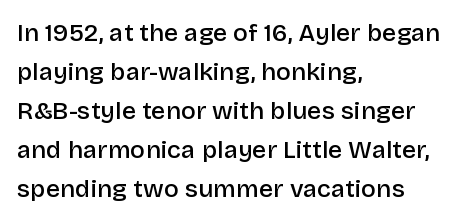
Q: Is the text bold? A: Semi-bold.
Q: Is the text italic (slanted)? A: No, it is upright.
Q: Is the text underlined? A: No.
Q: How is the paragraph aligned? A: Left-aligned.
Q: Is the spacing between letters normal or unusually wide? A: Normal.
Q: Is the spacing between lines tight, normal or loose? A: Normal.
